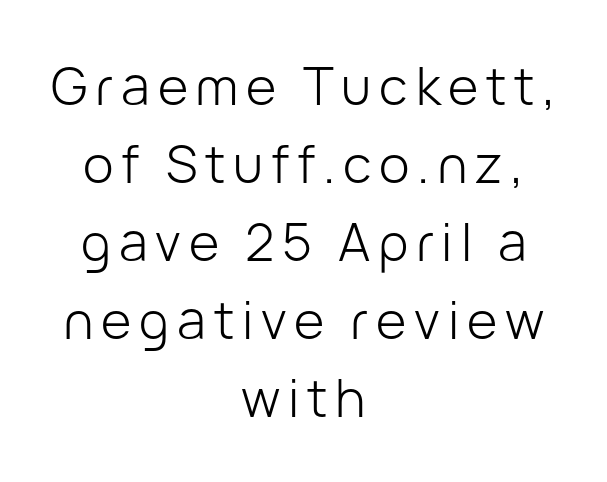
Unlike italic type, these characters show no tilt at all. Nobody drew a line under any word here. The type family on display is of the sans-serif kind. Here the designer chose a conventional face with non-uniform glyph widths. Short and long lines alike share a common midpoint.
